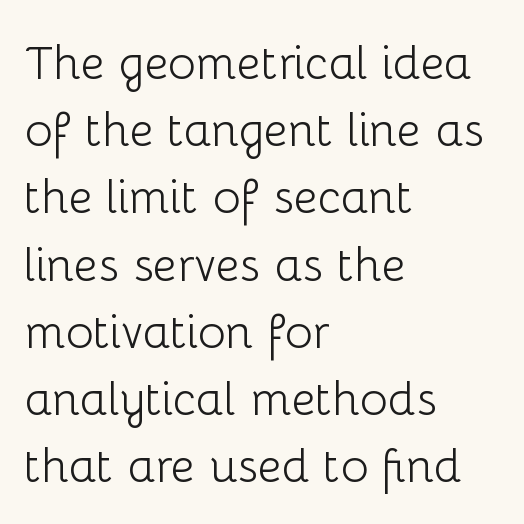
Q: Is the text bold? A: No.
Q: Is the text italic (slanted)? A: No, it is upright.
Q: Is the typeface a serif or a sans-serif typeface? A: Sans-serif.
Q: Is the text underlined? A: No.
Q: How is the paragraph aligned? A: Left-aligned.
Q: Is the spacing between letters normal or unusually wide? A: Normal.
Q: Is the spacing between lines tight, normal or loose? A: Normal.
Q: Width (condensed, normal, or wide)? A: Normal.
Q: Stroke contrast? A: Low.
Q: x-height? A: Medium.
Q: Monospaced? A: No.
